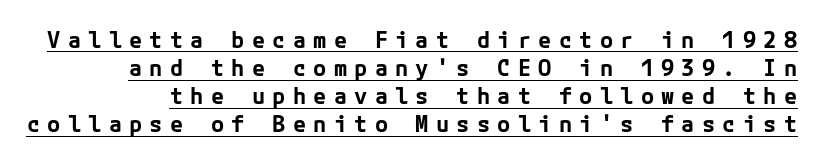
The image shows 22 px bold type, upright; set normal line spacing (1.28x), unusually wide letter spacing (+0.33 em), underlined.
